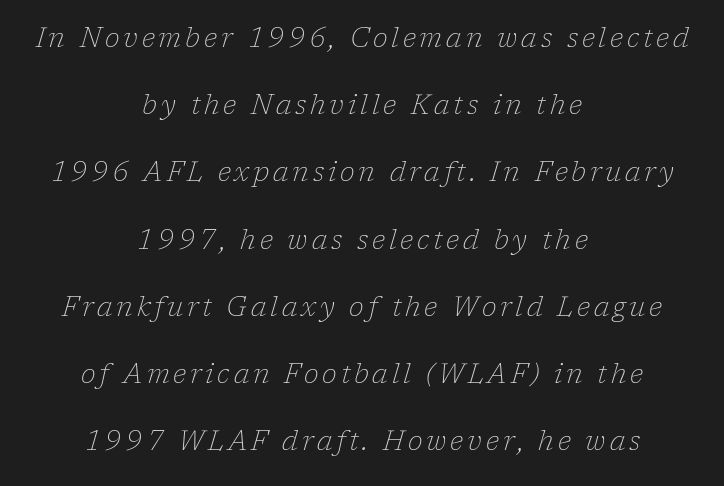
The whole block is typeset with a tilt. Layout note: lines centered. Quick note: interline space is abundant. The space directly below the letters is spotless. The font sits on the lighter half of the weight spectrum, regular included.
